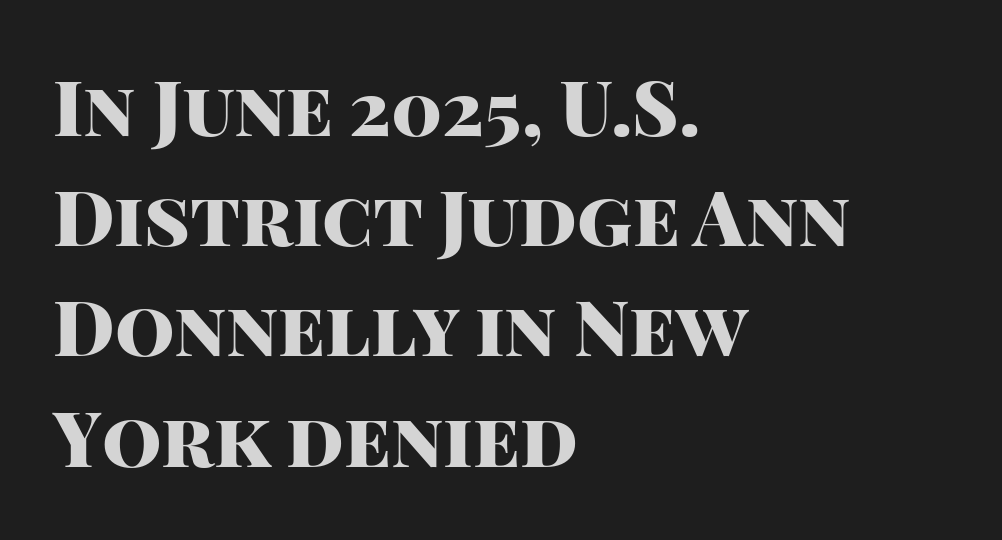
Q: Is the text bold? A: Yes.
Q: Is the text italic (slanted)? A: No, it is upright.
Q: Is the typeface a serif or a sans-serif typeface? A: Sans-serif.
Q: Is the text underlined? A: No.
Q: How is the paragraph aligned? A: Left-aligned.
Q: Is the spacing between letters normal or unusually wide? A: Normal.
Q: Is the spacing between lines tight, normal or loose? A: Normal.
Q: Width (condensed, normal, or wide)? A: Normal.
Q: Stroke contrast? A: High.
Q: x-height? A: Large.
Q: Monospaced? A: No.
